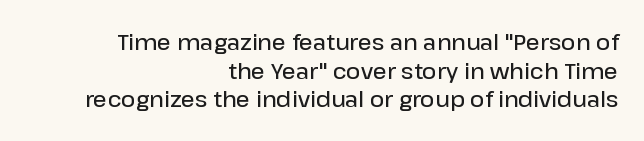
The image shows 22 px text type, upright; set right-aligned, normal line spacing (1.3x), normal letter spacing, not underlined.
